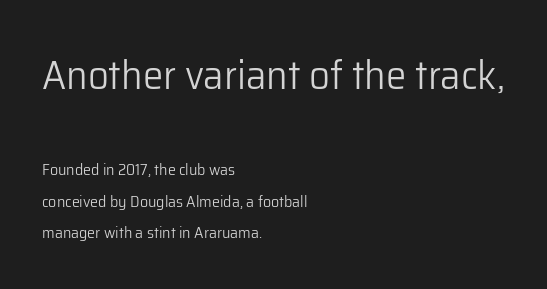
Q: Is the text bold? A: No.
Q: Is the text italic (slanted)? A: No, it is upright.
Q: Is the typeface a serif or a sans-serif typeface? A: Sans-serif.
Q: Is the text underlined? A: No.
Q: How is the paragraph aligned? A: Left-aligned.
Q: Is the spacing between letters normal or unusually wide? A: Normal.
Q: Is the spacing between lines tight, normal or loose? A: Loose.
Q: Which block of text is set in a larger size, the first (top) or the second (bottom)? A: The first (top) one.
Q: Width (condensed, normal, or wide)? A: Normal.
Q: Stroke contrast? A: Low.
Q: x-height? A: Medium.
Q: Monospaced? A: No.
